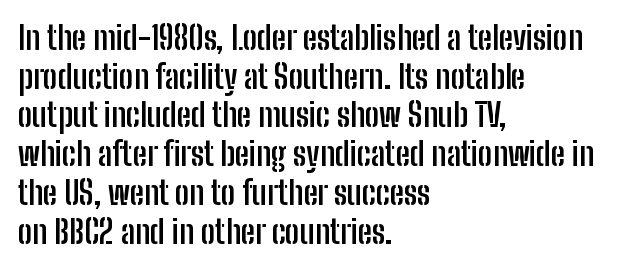
Q: Is the text bold? A: Yes.
Q: Is the text italic (slanted)? A: No, it is upright.
Q: Is the typeface a serif or a sans-serif typeface? A: Sans-serif.
Q: Is the text underlined? A: No.
Q: How is the paragraph aligned? A: Left-aligned.
Q: Is the spacing between letters normal or unusually wide? A: Normal.
Q: Width (condensed, normal, or wide)? A: Condensed.
Q: Stroke contrast? A: Low.
Q: x-height? A: Medium.
Q: Monospaced? A: No.
